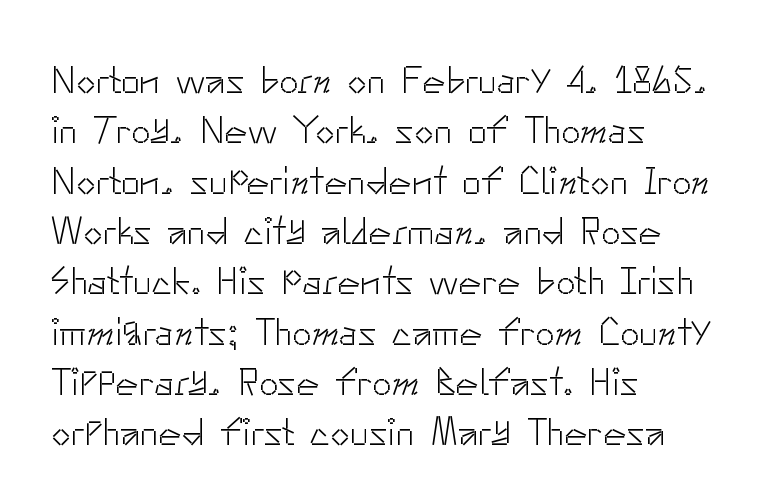
{"serif": "no", "italic": "no", "bold": "no", "weight": "light", "width": "normal", "stroke_contrast": "low", "x_height": "small", "monospaced": "no", "underline": "no", "align": "left", "line_spacing": "normal", "line_spacing_ratio": 1.29, "letter_spacing": "normal", "letter_spacing_em": 0.0, "glyph_px": 39}
